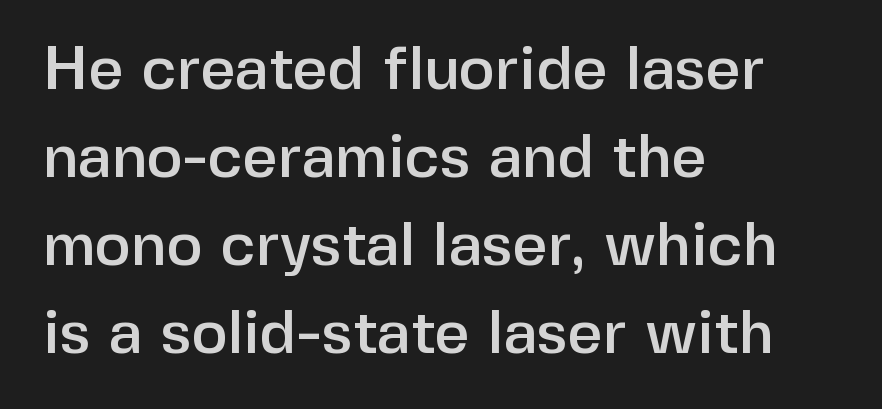
The letters stand upright; this is a roman face. Reading down the block, your eye returns to a fixed left position each line. Check the space under the baseline: it is left empty. Quick note: interline space is typical.
